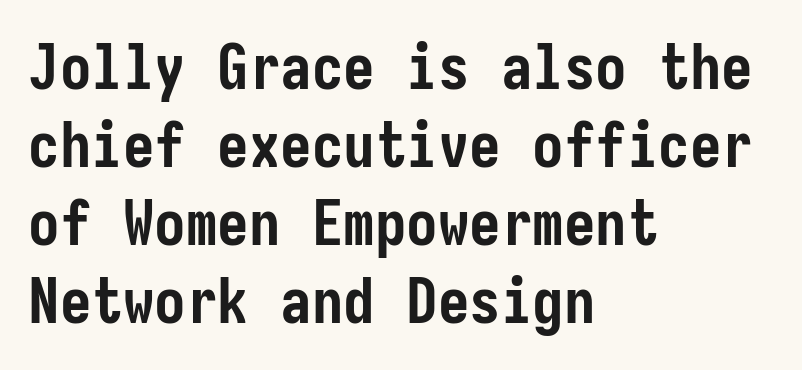
Q: Is the text bold? A: Yes.
Q: Is the text italic (slanted)? A: No, it is upright.
Q: Is the typeface a serif or a sans-serif typeface? A: Sans-serif.
Q: Is the text underlined? A: No.
Q: How is the paragraph aligned? A: Left-aligned.
Q: Is the spacing between letters normal or unusually wide? A: Normal.
Q: Width (condensed, normal, or wide)? A: Condensed.
Q: Stroke contrast? A: Low.
Q: x-height? A: Medium.
